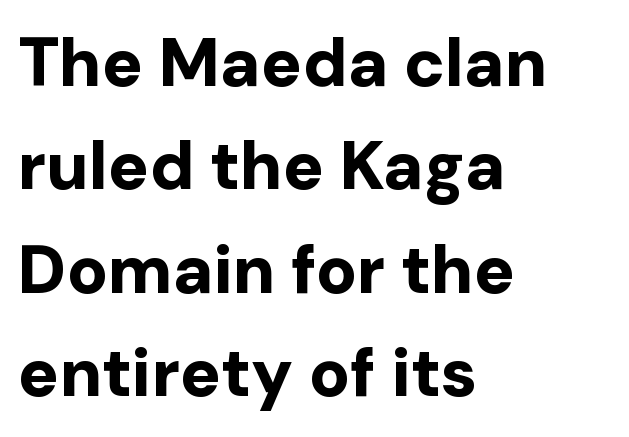
There is no visible air inserted between adjacent glyphs. Beneath every word, the page is bare. Spacing verdict: proportional, widths tailored to each character. A student would call this left alignment; a typographer would say flush left, rag right. The rows are spaced the way most documents space them.
